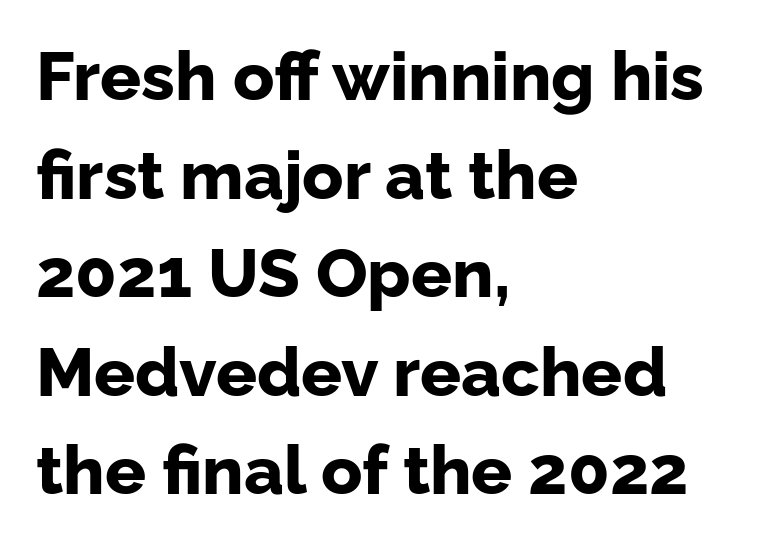
Q: Is the text bold? A: Yes.
Q: Is the text italic (slanted)? A: No, it is upright.
Q: Is the typeface a serif or a sans-serif typeface? A: Sans-serif.
Q: Is the text underlined? A: No.
Q: How is the paragraph aligned? A: Left-aligned.
Q: Is the spacing between letters normal or unusually wide? A: Normal.
Q: Is the spacing between lines tight, normal or loose? A: Normal.
Q: Width (condensed, normal, or wide)? A: Normal.
Q: Stroke contrast? A: Low.
Q: x-height? A: Medium.
Q: Monospaced? A: No.
